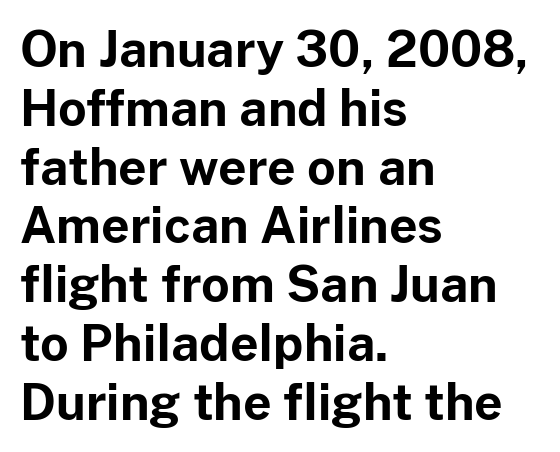
The image shows 49 px bold sans-serif type, upright; set left-aligned, line spacing 1.2x, normal letter spacing, not underlined; low stroke contrast and a medium x-height.
